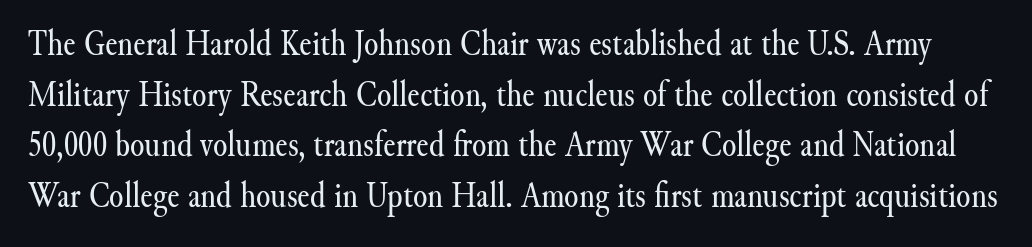
{"serif": "yes", "italic": "no", "bold": "no", "weight": "regular", "width": "normal", "stroke_contrast": "medium", "x_height": "small", "monospaced": "no", "underline": "no", "line_spacing": "normal", "line_spacing_ratio": 1.37, "letter_spacing": "normal", "letter_spacing_em": 0.0, "glyph_px": 37}
